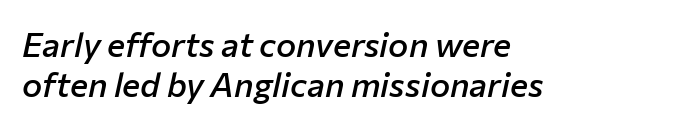
The image shows 34 px semibold type, italic (leaning right); set left-aligned, line spacing 1.18x, normal letter spacing, not underlined; low stroke contrast and a medium x-height.
